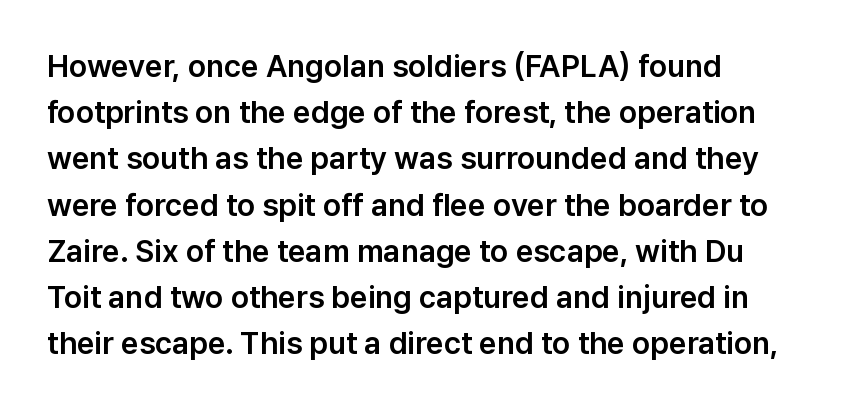
The image shows 31 px sans-serif type, upright; set left-aligned, normal line spacing (1.49x), normal letter spacing, not underlined; low stroke contrast and a medium x-height.
